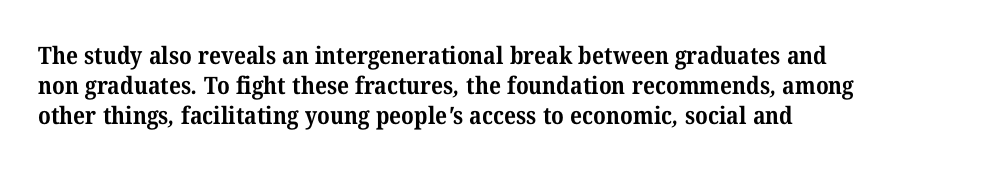
The image shows 24 px bold type; set left-aligned, normal line spacing (1.26x), normal letter spacing, not underlined.
